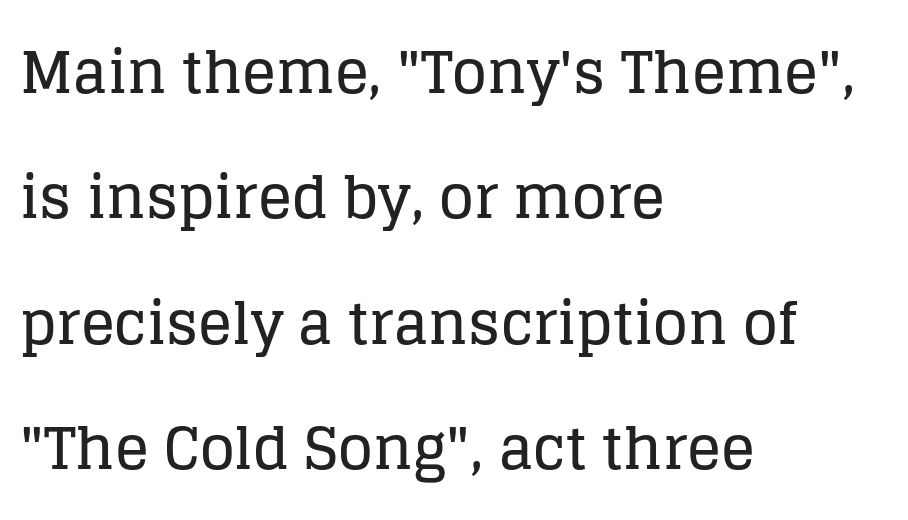
The letters stand upright; this is a roman face. Compared with a centered layout, this one pins lines to the left instead. Check where the strokes stop: tiny serifs finish them off. Is this a fixed-width face? No — the glyphs have proportional, varying widths.
